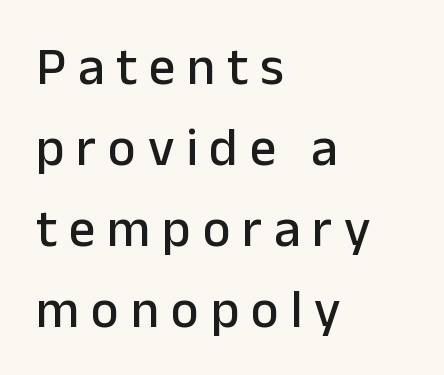
{"serif": "no", "italic": "no", "width": "normal", "stroke_contrast": "low", "x_height": "medium", "monospaced": "no", "underline": "no", "align": "left", "line_spacing": "normal", "line_spacing_ratio": 1.53, "letter_spacing": "wide", "letter_spacing_em": 0.22, "glyph_px": 53}
